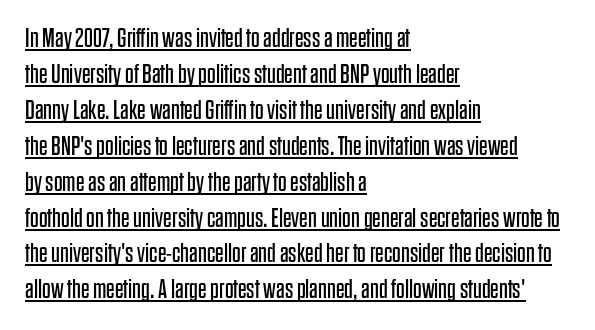
Q: Is the text bold? A: No.
Q: Is the text italic (slanted)? A: No, it is upright.
Q: Is the text underlined? A: Yes.
Q: How is the paragraph aligned? A: Left-aligned.
Q: Is the spacing between letters normal or unusually wide? A: Normal.
Q: Is the spacing between lines tight, normal or loose? A: Normal.
